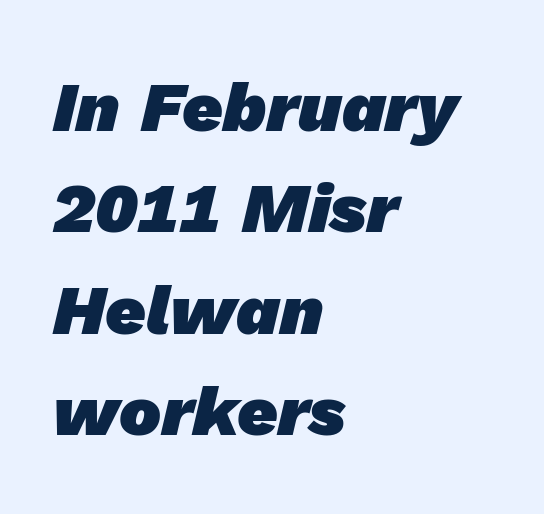
Q: Is the text bold? A: Yes.
Q: Is the typeface a serif or a sans-serif typeface? A: Sans-serif.
Q: Is the text underlined? A: No.
Q: How is the paragraph aligned? A: Left-aligned.
Q: Is the spacing between letters normal or unusually wide? A: Normal.
Q: Is the spacing between lines tight, normal or loose? A: Normal.
Q: Width (condensed, normal, or wide)? A: Normal.
Q: Stroke contrast? A: Low.
Q: x-height? A: Medium.
Q: Monospaced? A: No.
